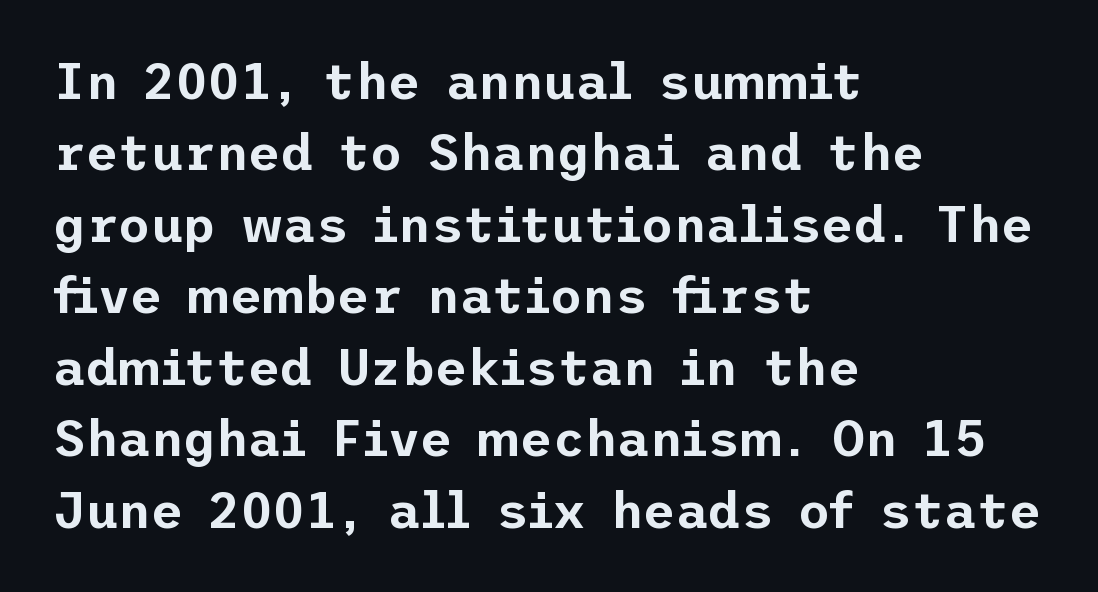
The image shows 50 px sans-serif type, upright; set left-aligned, normal line spacing (1.43x), normal letter spacing, not underlined; low stroke contrast and a medium x-height.
